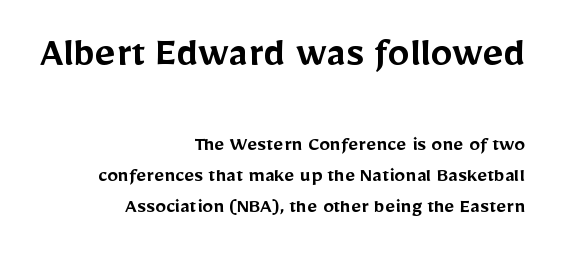
The image shows 44 px semibold sans-serif type, upright; set right-aligned, normal line spacing (1.41x), normal letter spacing, not underlined; the first (top) block is 2.0x larger; low stroke contrast and a medium x-height.
